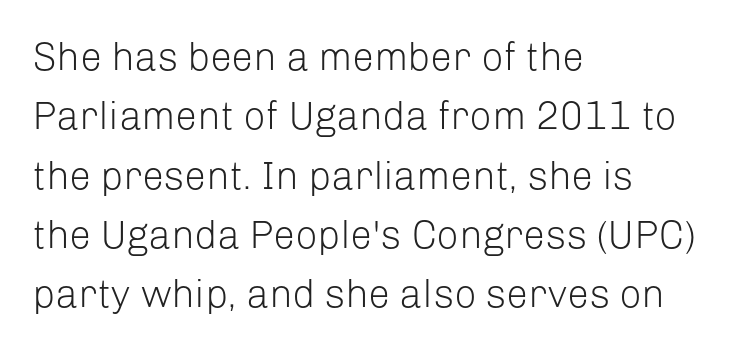
Q: Is the text bold? A: No.
Q: Is the text italic (slanted)? A: No, it is upright.
Q: Is the typeface a serif or a sans-serif typeface? A: Sans-serif.
Q: Is the text underlined? A: No.
Q: How is the paragraph aligned? A: Left-aligned.
Q: Is the spacing between letters normal or unusually wide? A: Normal.
Q: Is the spacing between lines tight, normal or loose? A: Normal.
Q: Width (condensed, normal, or wide)? A: Normal.
Q: Stroke contrast? A: Low.
Q: x-height? A: Medium.
Q: Monospaced? A: No.
